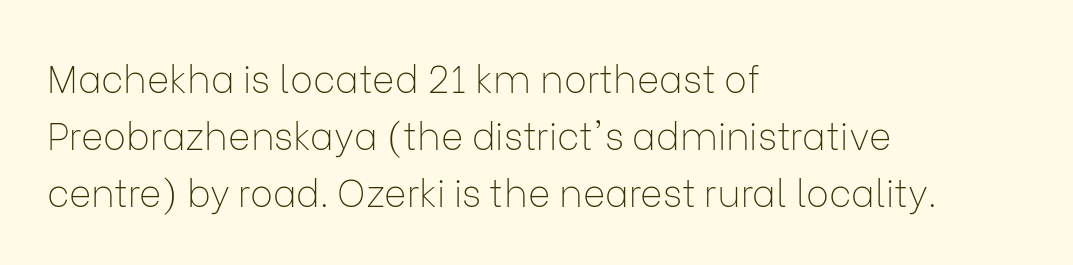
Q: Is the text bold? A: No.
Q: Is the text italic (slanted)? A: No, it is upright.
Q: Is the typeface a serif or a sans-serif typeface? A: Sans-serif.
Q: Is the text underlined? A: No.
Q: How is the paragraph aligned? A: Left-aligned.
Q: Is the spacing between letters normal or unusually wide? A: Normal.
Q: Is the spacing between lines tight, normal or loose? A: Normal.
Q: Width (condensed, normal, or wide)? A: Normal.
Q: Stroke contrast? A: Low.
Q: x-height? A: Medium.
Q: Monospaced? A: No.
